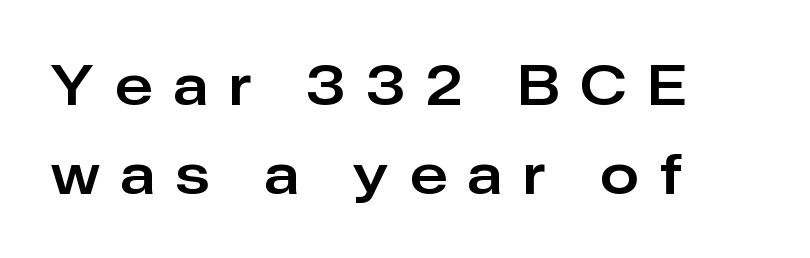
Q: Is the text italic (slanted)? A: No, it is upright.
Q: Is the typeface a serif or a sans-serif typeface? A: Sans-serif.
Q: Is the text underlined? A: No.
Q: How is the paragraph aligned? A: Left-aligned.
Q: Is the spacing between letters normal or unusually wide? A: Unusually wide.
Q: Is the spacing between lines tight, normal or loose? A: Normal.
Q: Width (condensed, normal, or wide)? A: Normal.
Q: Stroke contrast? A: Low.
Q: x-height? A: Medium.
Q: Monospaced? A: No.
